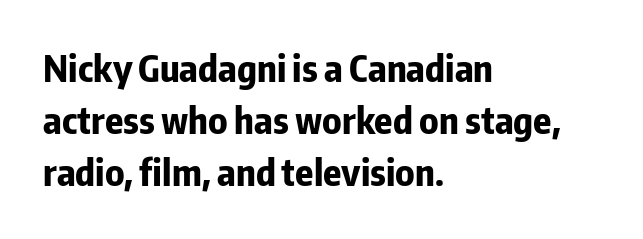
The lines in this sample share a left origin and differ only in where they stop. Between one letter and the next there's only the usual sliver of space. Line spacing here is normal. A sans-serif font was chosen for this passage. These lines are rendered in a variable-pitch font.
